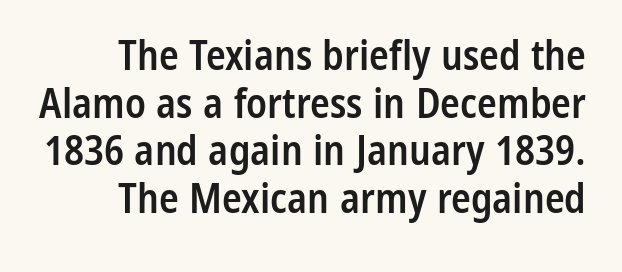
The image shows 41 px semibold, condensed sans-serif type, upright; set line spacing 1.16x, normal letter spacing, not underlined; low stroke contrast and a medium x-height.
